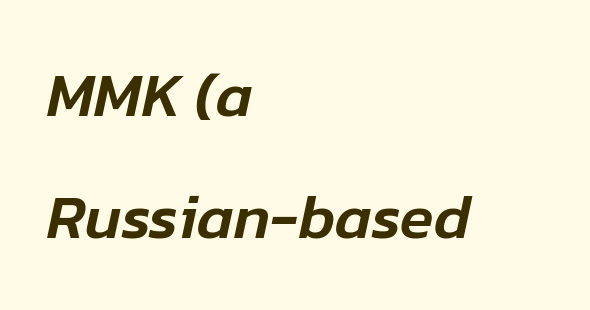
{"italic": "yes", "lean": "right", "slant_degrees": 12, "width": "normal", "stroke_contrast": "low", "x_height": "medium", "monospaced": "no", "underline": "no", "align": "left", "line_spacing": "loose", "line_spacing_ratio": 1.96, "letter_spacing": "normal", "letter_spacing_em": 0.0, "glyph_px": 62}
